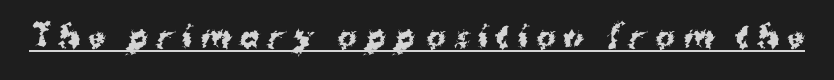
Q: Is the text bold? A: Yes.
Q: Is the text italic (slanted)? A: Yes.
Q: Is the typeface a serif or a sans-serif typeface? A: Sans-serif.
Q: Is the text underlined? A: Yes.
Q: Is the spacing between letters normal or unusually wide? A: Unusually wide.
Q: Width (condensed, normal, or wide)? A: Normal.
Q: Stroke contrast? A: Medium.
Q: x-height? A: Medium.
Q: Monospaced? A: No.
